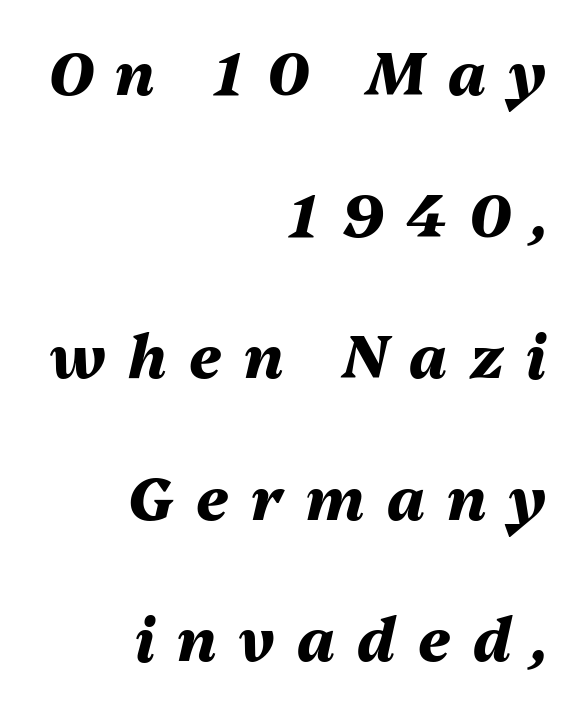
The image shows 59 px heavy type, italic (leaning right); set right-aligned, loose line spacing (2.4x), unusually wide letter spacing (+0.38 em), not underlined; medium stroke contrast and a medium x-height.
